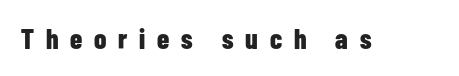
The space beneath each line is pristine and unruled. The tracking jumps out immediately: characters are airy and widely separated. The passage shown is typeset with a sans-serif family. Caption: bold face, heavy strokes. Ordinary non-slanted type is in use.
